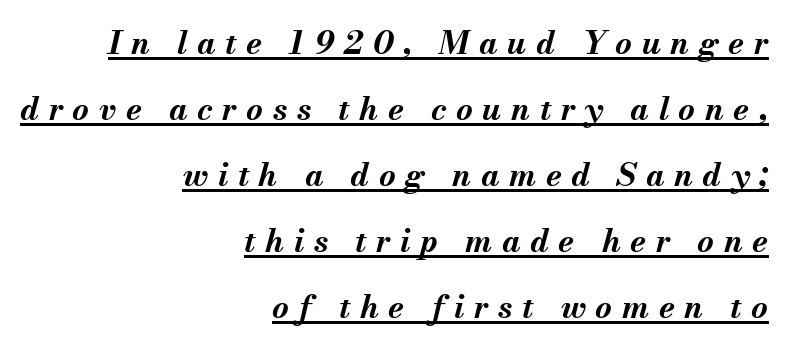
The image shows 32 px bold type, italic (leaning right); set right-aligned, loose line spacing (2.06x), unusually wide letter spacing (+0.3 em), underlined; medium stroke contrast and a small x-height.
